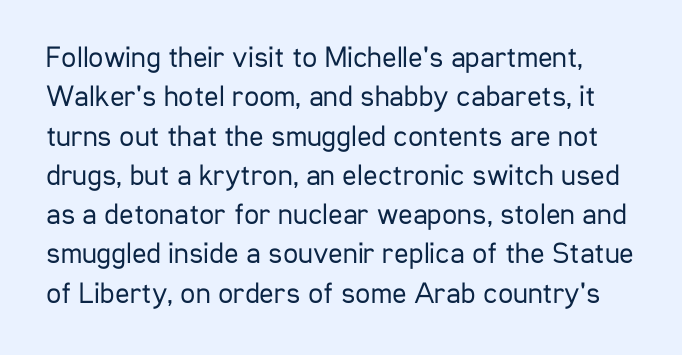
Q: Is the text bold? A: No.
Q: Is the text italic (slanted)? A: No, it is upright.
Q: Is the typeface a serif or a sans-serif typeface? A: Sans-serif.
Q: Is the text underlined? A: No.
Q: Is the spacing between letters normal or unusually wide? A: Normal.
Q: Is the spacing between lines tight, normal or loose? A: Normal.
Q: Width (condensed, normal, or wide)? A: Condensed.
Q: Stroke contrast? A: Low.
Q: x-height? A: Medium.
Q: Monospaced? A: No.
